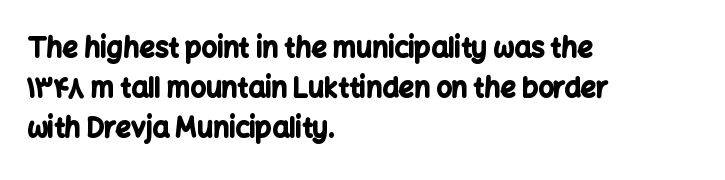
Q: Is the text bold? A: Yes.
Q: Is the text italic (slanted)? A: No, it is upright.
Q: Is the text underlined? A: No.
Q: How is the paragraph aligned? A: Left-aligned.
Q: Is the spacing between letters normal or unusually wide? A: Normal.
Q: Is the spacing between lines tight, normal or loose? A: Normal.
